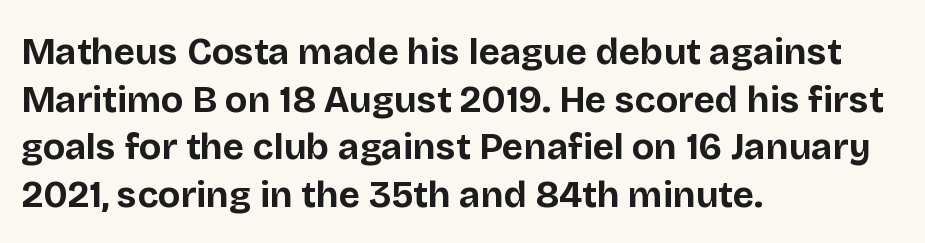
The image shows 37 px bold sans-serif type, upright; set left-aligned, normal line spacing (1.29x), normal letter spacing, not underlined; low stroke contrast and a large x-height.
